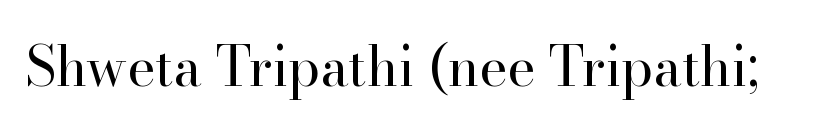
The image shows 54 px regular-weight serif type, upright; set normal letter spacing, not underlined; high stroke contrast and a small x-height.
